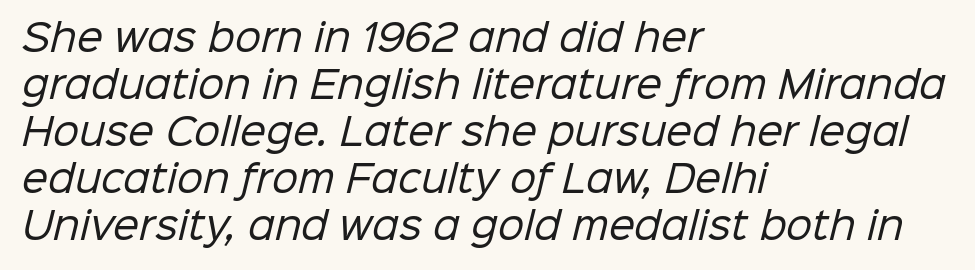
Q: Is the text bold? A: No.
Q: Is the typeface a serif or a sans-serif typeface? A: Sans-serif.
Q: Is the text underlined? A: No.
Q: How is the paragraph aligned? A: Left-aligned.
Q: Is the spacing between letters normal or unusually wide? A: Normal.
Q: Is the spacing between lines tight, normal or loose? A: Normal.
Q: Width (condensed, normal, or wide)? A: Normal.
Q: Stroke contrast? A: Low.
Q: x-height? A: Medium.
Q: Monospaced? A: No.
